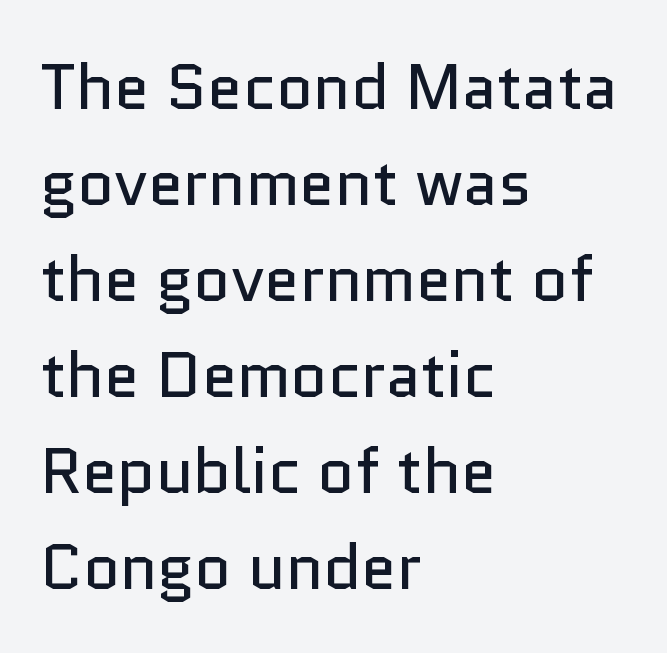
Q: Is the text bold? A: No.
Q: Is the text italic (slanted)? A: No, it is upright.
Q: Is the typeface a serif or a sans-serif typeface? A: Sans-serif.
Q: Is the text underlined? A: No.
Q: How is the paragraph aligned? A: Left-aligned.
Q: Is the spacing between letters normal or unusually wide? A: Normal.
Q: Is the spacing between lines tight, normal or loose? A: Normal.
Q: Width (condensed, normal, or wide)? A: Normal.
Q: Stroke contrast? A: Low.
Q: x-height? A: Medium.
Q: Monospaced? A: No.
